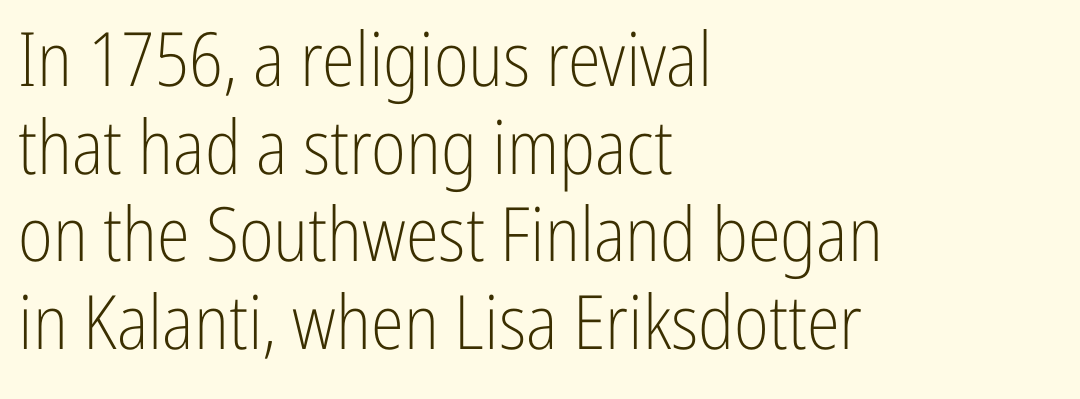
Q: Is the text bold? A: No.
Q: Is the text italic (slanted)? A: No, it is upright.
Q: Is the typeface a serif or a sans-serif typeface? A: Sans-serif.
Q: Is the text underlined? A: No.
Q: How is the paragraph aligned? A: Left-aligned.
Q: Is the spacing between letters normal or unusually wide? A: Normal.
Q: Width (condensed, normal, or wide)? A: Condensed.
Q: Stroke contrast? A: Low.
Q: x-height? A: Medium.
Q: Monospaced? A: No.
